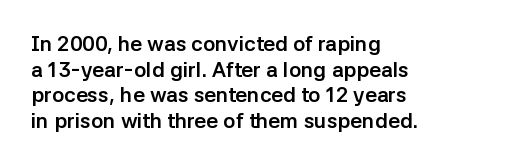
Is there any slant? The stems are plumb. The zone under the glyphs is completely vacant. Caption: bold face, heavy strokes. Each word holds together tightly as a unit, with standard inter-letter gaps. Does the copy run flush right? No — it runs flush left.
